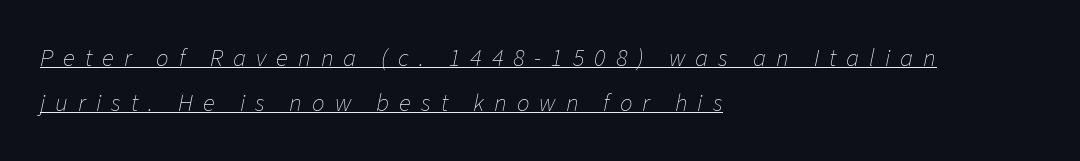
{"italic": "yes", "lean": "right", "slant_degrees": 11, "bold": "no", "underline": "yes", "align": "left", "line_spacing_ratio": 1.8, "letter_spacing": "wide", "letter_spacing_em": 0.4, "glyph_px": 25}
